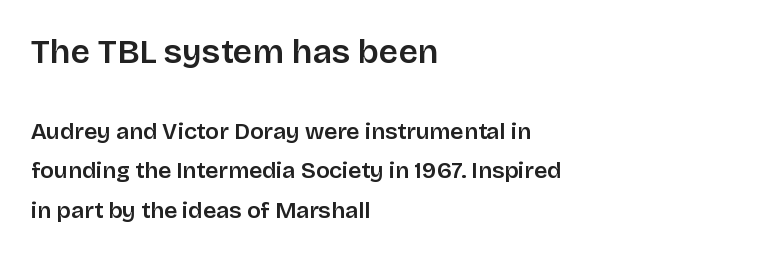
{"serif": "no", "italic": "no", "width": "normal", "stroke_contrast": "low", "x_height": "large", "monospaced": "no", "underline": "no", "align": "left", "line_spacing_ratio": 1.72, "letter_spacing": "normal", "letter_spacing_em": 0.0, "larger_block": "first", "size_ratio": 1.48, "glyph_px": 34}
